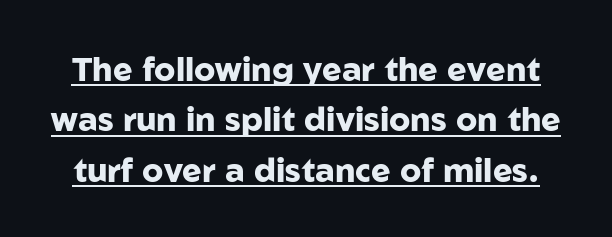
Quick note: underline on. Proportional: the letters do not fall into vertical columns. The passage shown has conventional tracking throughout. The font's upright variant was chosen for this text. Does the weight exceed regular? Yes, all the way to bold. Observe the absence of serifs on each vertical stroke in this sample.
